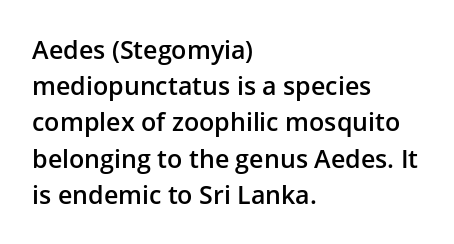
Q: Is the text bold? A: Semi-bold.
Q: Is the text italic (slanted)? A: No, it is upright.
Q: Is the text underlined? A: No.
Q: How is the paragraph aligned? A: Left-aligned.
Q: Is the spacing between letters normal or unusually wide? A: Normal.
Q: Is the spacing between lines tight, normal or loose? A: Normal.
